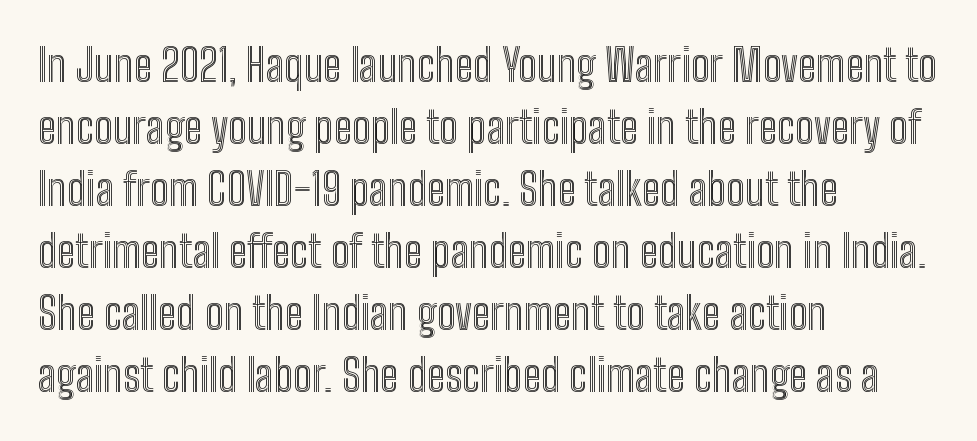
{"italic": "no", "width": "condensed", "x_height": "medium", "monospaced": "no", "underline": "no", "align": "left", "line_spacing": "normal", "line_spacing_ratio": 1.41, "letter_spacing": "normal", "letter_spacing_em": 0.0, "glyph_px": 44}
